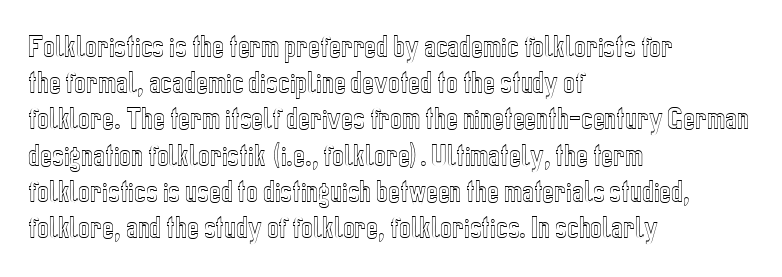
This sample keeps an unexceptional amount of space between lines. Characters follow at the spacing the type designer built in. Leftover space on each line is placed entirely after the last word. Nobody drew a line under any word here. The font's upright variant was chosen for this text.
